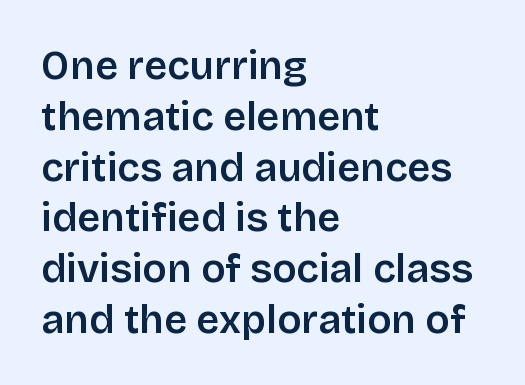
The image shows 40 px semibold sans-serif type, upright; set left-aligned, normal line spacing (1.27x), normal letter spacing, not underlined; low stroke contrast and a large x-height.
